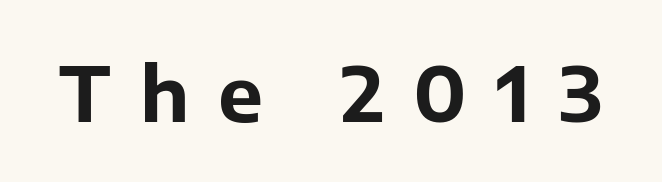
The image shows 76 px bold sans-serif type, upright; set unusually wide letter spacing (+0.38 em), not underlined; low stroke contrast and a medium x-height.
